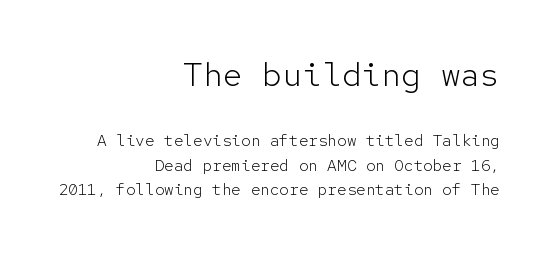
Look at the bottom of the vertical strokes: they stop flat, with no serifs. The passage shown begins with its larger block and ends with its smaller one. There is no visible air inserted between adjacent glyphs. Ink coverage per letter is moderate at most. Glance below the letters and you will spot only blank space. A typesetter would call this monospace, since all characters share one set width.
